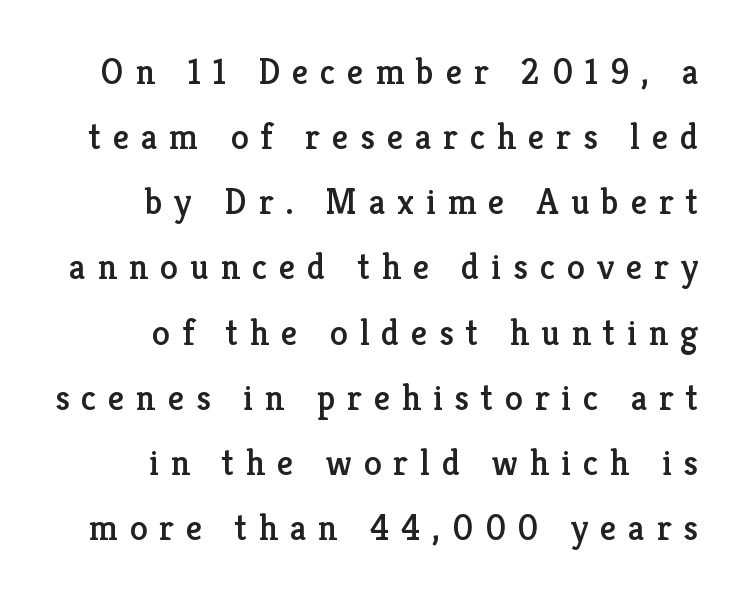
{"serif": "yes", "italic": "no", "width": "normal", "stroke_contrast": "low", "x_height": "medium", "monospaced": "no", "underline": "no", "align": "right", "line_spacing_ratio": 1.81, "letter_spacing": "wide", "letter_spacing_em": 0.33, "glyph_px": 36}
